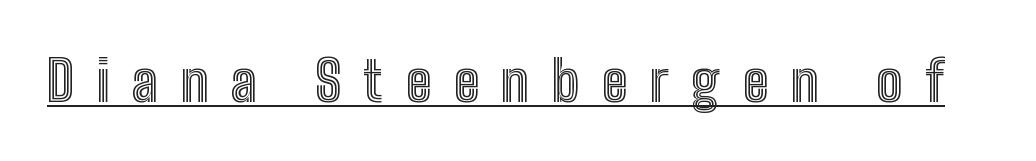
The image shows 55 px condensed type, upright; set unusually wide letter spacing (+0.41 em), underlined; a medium x-height.
